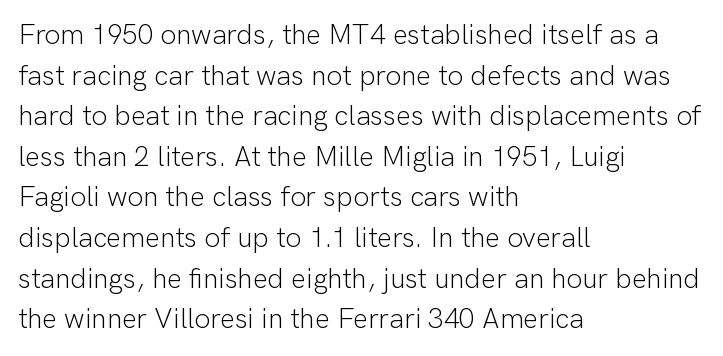
Bare-footed words on every line. You could not count columns in this text — the font is proportionally spaced. Which margin do the lines hug? The left one — the right edge is uneven. Ink coverage per letter is moderate at most.
